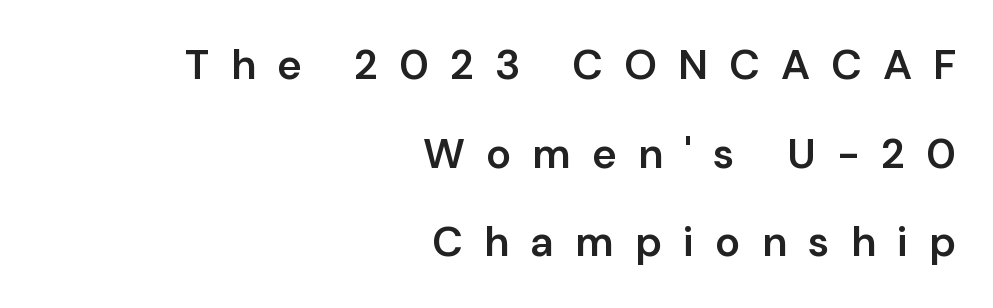
Q: Is the text bold? A: Semi-bold.
Q: Is the text italic (slanted)? A: No, it is upright.
Q: Is the typeface a serif or a sans-serif typeface? A: Sans-serif.
Q: Is the text underlined? A: No.
Q: How is the paragraph aligned? A: Right-aligned.
Q: Is the spacing between letters normal or unusually wide? A: Unusually wide.
Q: Is the spacing between lines tight, normal or loose? A: Loose.
Q: Width (condensed, normal, or wide)? A: Normal.
Q: Stroke contrast? A: Low.
Q: x-height? A: Medium.
Q: Monospaced? A: No.
